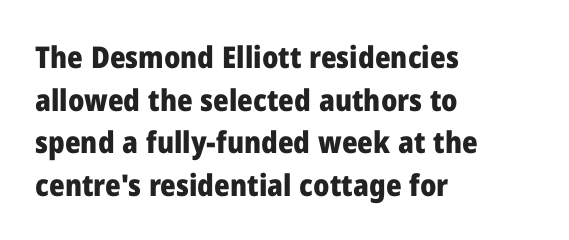
Does the leading feel generous? No, just average. The passage shown has conventional tracking throughout. Grotesque or geometric, the face here clearly has no serifs. Teacher's note: observe the even left margin — that is flush-left alignment. As a designer I'd log this as weight 700, bold. Underline: absent.
